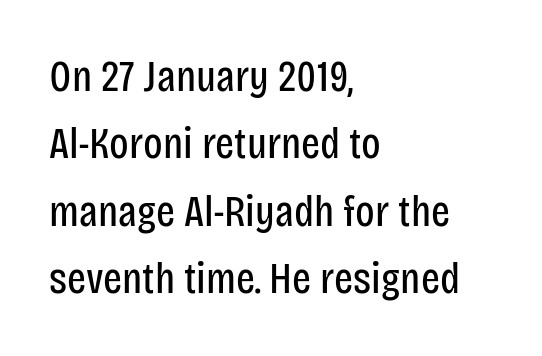
{"serif": "no", "italic": "no", "bold": "no", "weight": "regular", "width": "condensed", "stroke_contrast": "low", "x_height": "large", "monospaced": "no", "underline": "no", "align": "left", "line_spacing": "normal", "line_spacing_ratio": 1.5, "letter_spacing": "normal", "letter_spacing_em": 0.0, "glyph_px": 45}
